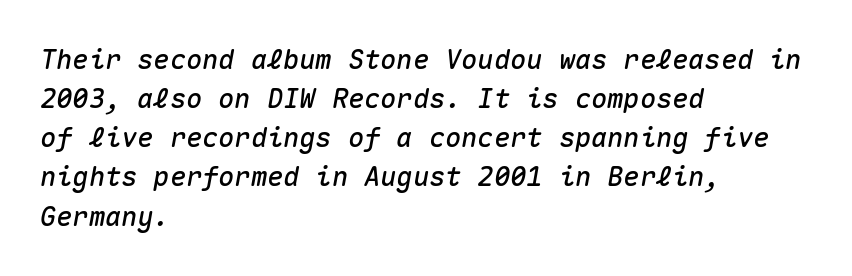
{"italic": "yes", "lean": "right", "slant_degrees": 10, "underline": "no", "align": "left", "line_spacing": "normal", "line_spacing_ratio": 1.45, "letter_spacing": "normal", "letter_spacing_em": 0.0, "glyph_px": 27}
